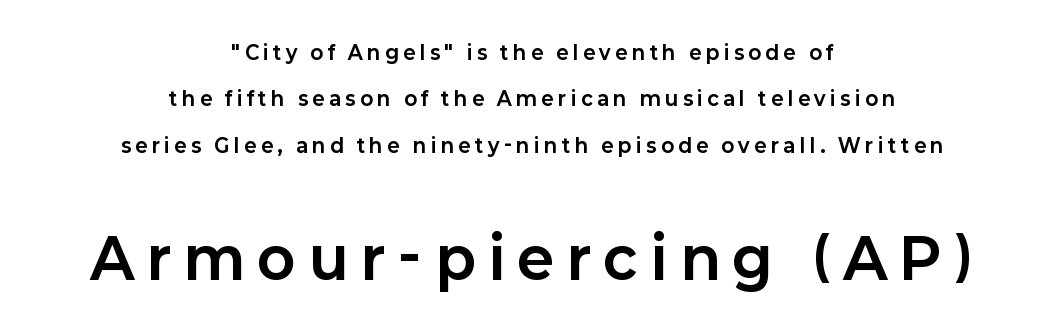
The image shows 56 px bold sans-serif type, upright; set centered, loose line spacing (2.44x), unusually wide letter spacing (+0.24 em), not underlined; the second (bottom) block is 2.95x larger; low stroke contrast and a medium x-height.
